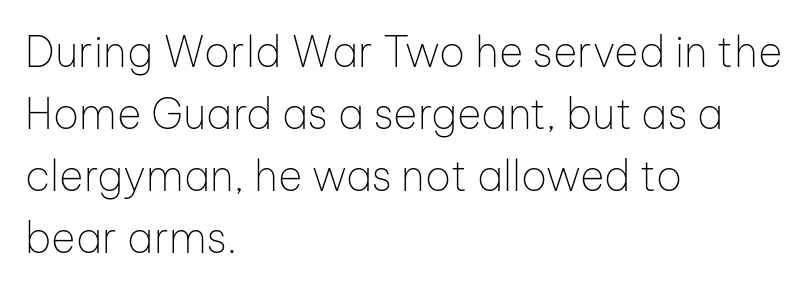
Which margin do the lines hug? The left one — the right edge is uneven. Quick note: interline space is typical. The face used here is proportionally spaced, like ordinary book or web type. The weight would be labelled regular, book, light, or lighter still.
